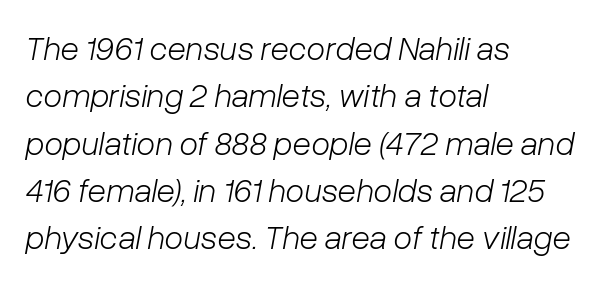
The image shows 34 px light type, italic (leaning right); set left-aligned, normal line spacing (1.39x), normal letter spacing, not underlined; low stroke contrast and a medium x-height.
